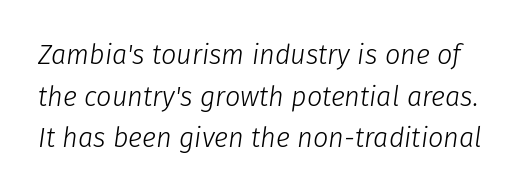
The image shows 27 px text type, italic (leaning right); set normal line spacing (1.54x), normal letter spacing, not underlined.
